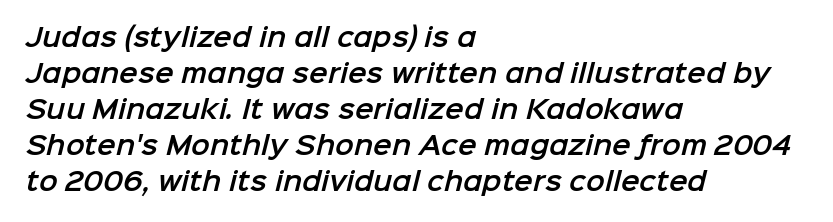
The image shows 25 px text type; set left-aligned, normal line spacing (1.44x), normal letter spacing, not underlined.
